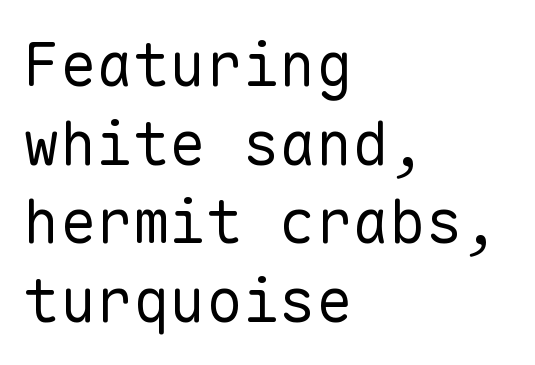
{"serif": "no", "italic": "no", "bold": "no", "weight": "regular", "width": "normal", "stroke_contrast": "low", "x_height": "medium", "monospaced": "yes", "underline": "no", "align": "left", "line_spacing": "normal", "line_spacing_ratio": 1.29, "letter_spacing": "normal", "letter_spacing_em": 0.0, "glyph_px": 61}
